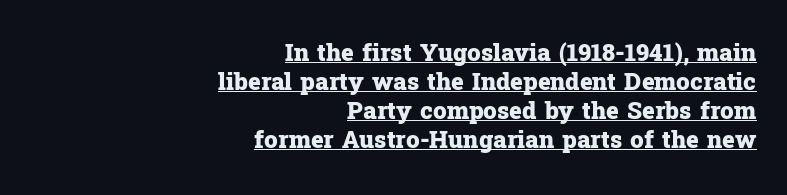
On the weight axis this lands at bold, roughly 700. Is the letter spacing exaggerated? No — it looks like the ordinary default. Unlike italic type, these characters show no tilt at all. One-word summary of the alignment: right. Caption: lettering with a line underneath.
